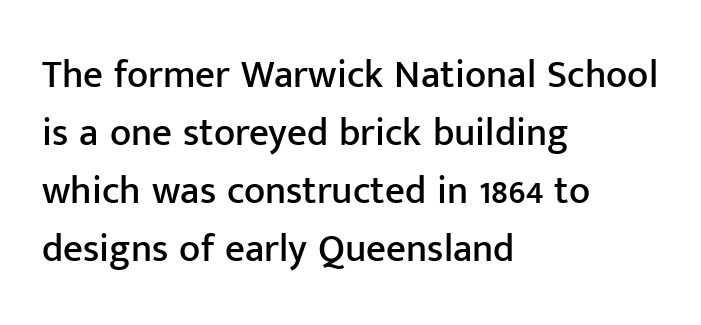
The strip under each line holds only bare page. Horizontally, the lines are justified to the leading edge only. What kind of face is this? One without serifs — a sans. The rows are spaced the way most documents space them. The type sits square on the baseline with zero lean. Letter spacing: default.
